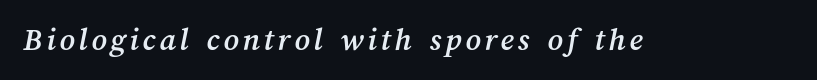
Descenders are the only things crossing below the line. The passage shown is typed in a proportional face where columns would drift.
